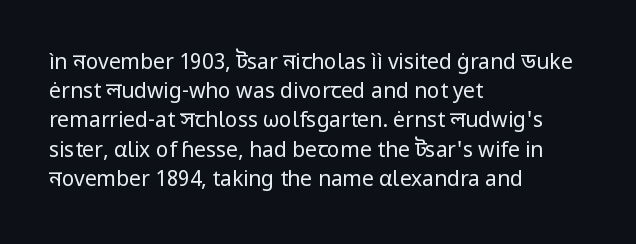
Tracking here is standard; glyphs follow each other at the usual distance. Heft: none added — not bold. These lines are set flush left with a ragged right edge. The letters stand straight up with perfectly vertical stems. Has an underline been added? It has not.
